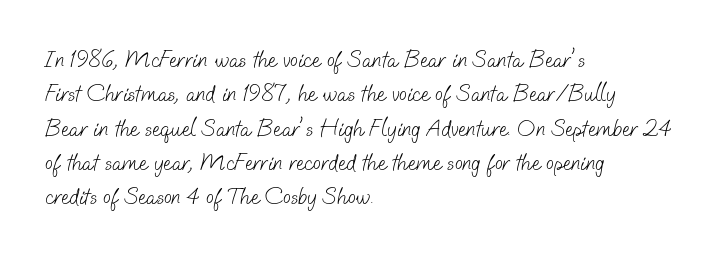
Q: Is the text bold? A: No.
Q: Is the text underlined? A: No.
Q: How is the paragraph aligned? A: Left-aligned.
Q: Is the spacing between letters normal or unusually wide? A: Normal.
Q: Is the spacing between lines tight, normal or loose? A: Normal.
